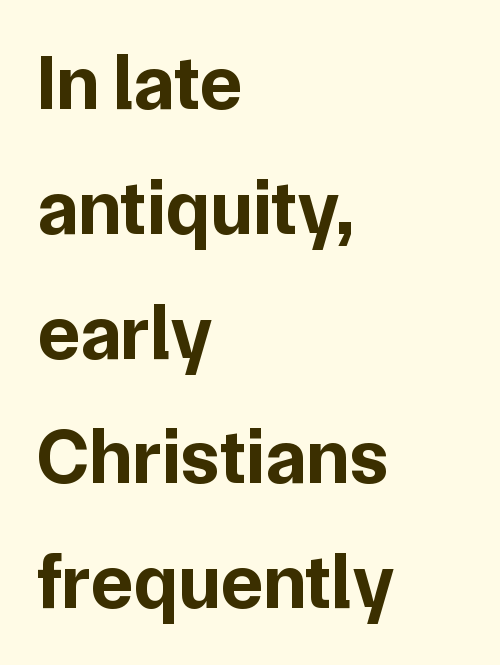
Looks like regular typesetting: each glyph gets only the width it needs. In CSS terms this would be text-align: left. Plenty of ink on the page — the face is bold. Here the glyphs are tracked normally, forming tight word shapes. I'd call this a sans setting — the letters go barefoot.
